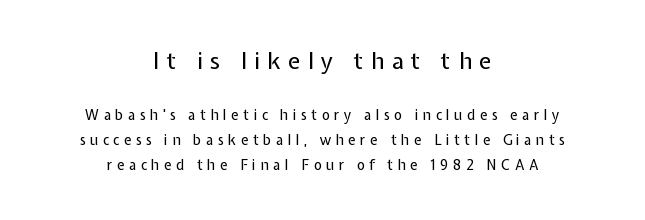
Q: Is the text bold? A: No.
Q: Is the text italic (slanted)? A: No, it is upright.
Q: Is the text underlined? A: No.
Q: How is the paragraph aligned? A: Centered.
Q: Is the spacing between letters normal or unusually wide? A: Unusually wide.
Q: Which block of text is set in a larger size, the first (top) or the second (bottom)? A: The first (top) one.
